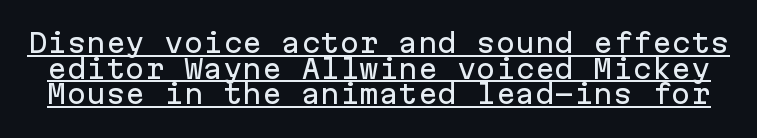
Tracking value appears to be zero — textbook default spacing. The face used here appears with an underline applied. Italic? Not at all — the glyphs are vertical. You could barely slide anything between these rows.
